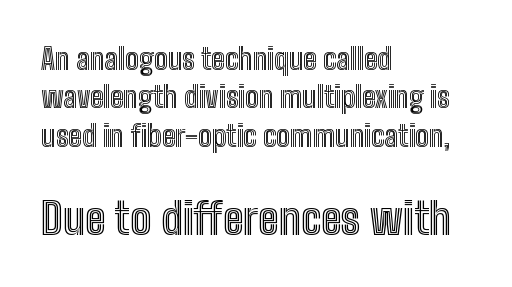
The image shows 44 px condensed type, upright; set left-aligned, normal line spacing (1.32x), normal letter spacing, not underlined; the second (bottom) block is 1.52x larger; a medium x-height.
